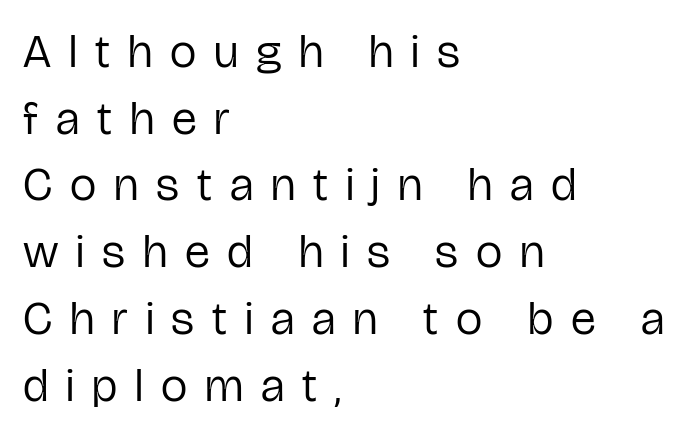
{"serif": "no", "italic": "no", "bold": "no", "weight": "regular", "width": "condensed", "stroke_contrast": "low", "x_height": "medium", "monospaced": "no", "underline": "no", "align": "left", "line_spacing": "normal", "line_spacing_ratio": 1.42, "letter_spacing": "wide", "letter_spacing_em": 0.38, "glyph_px": 47}
